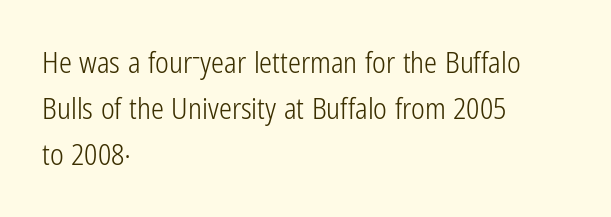
{"serif": "no", "italic": "no", "bold": "no", "weight": "light", "width": "condensed", "stroke_contrast": "low", "x_height": "medium", "monospaced": "no", "underline": "no", "align": "left", "line_spacing": "normal", "line_spacing_ratio": 1.59, "letter_spacing": "normal", "letter_spacing_em": 0.0, "glyph_px": 29}
